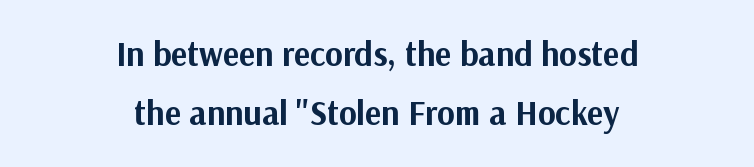
Q: Is the text bold? A: Yes.
Q: Is the text italic (slanted)? A: No, it is upright.
Q: Is the typeface a serif or a sans-serif typeface? A: Sans-serif.
Q: Is the text underlined? A: No.
Q: How is the paragraph aligned? A: Centered.
Q: Is the spacing between letters normal or unusually wide? A: Normal.
Q: Width (condensed, normal, or wide)? A: Normal.
Q: Stroke contrast? A: Medium.
Q: x-height? A: Medium.
Q: Monospaced? A: No.
